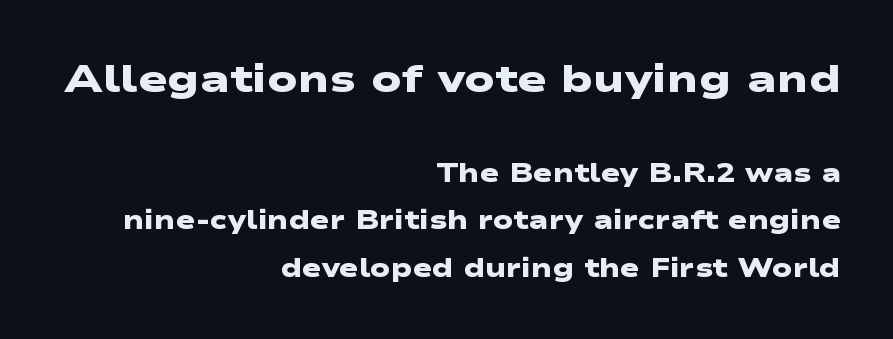
{"serif": "no", "bold": "yes", "weight": "heavy", "width": "wide", "stroke_contrast": "low", "x_height": "medium", "monospaced": "no", "underline": "no", "align": "right", "line_spacing_ratio": 1.83, "letter_spacing": "normal", "letter_spacing_em": 0.0, "larger_block": "first", "size_ratio": 1.5, "glyph_px": 39}
